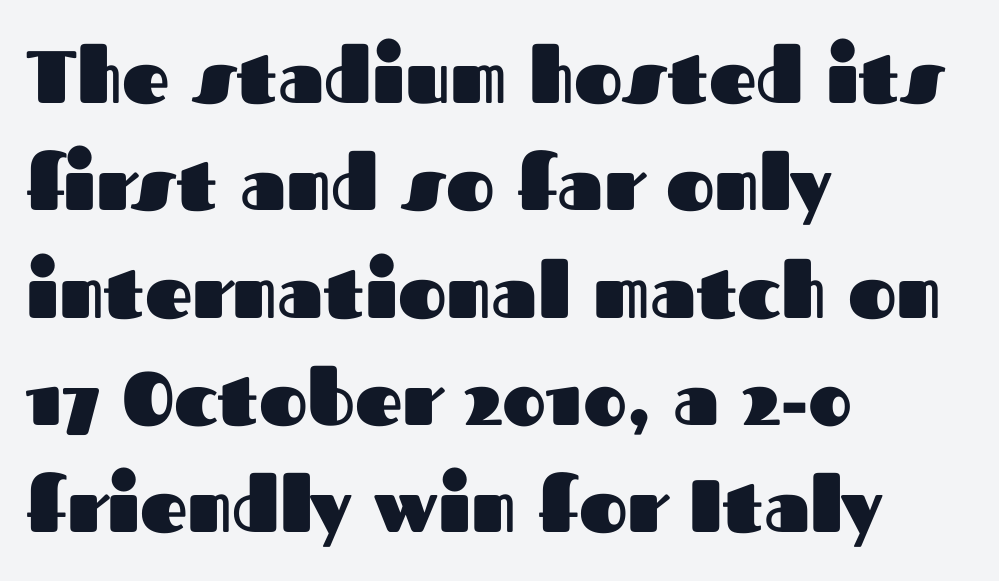
The image shows 74 px heavy sans-serif type, upright; set left-aligned, normal line spacing (1.45x), normal letter spacing, not underlined; medium stroke contrast and a medium x-height.
